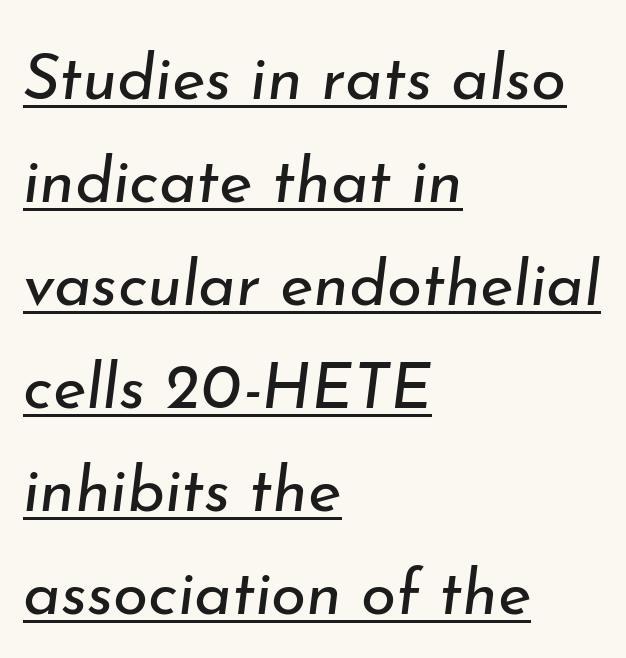
Q: Is the text bold? A: No.
Q: Is the text italic (slanted)? A: Yes, it leans right by about 7 degrees.
Q: Is the text underlined? A: Yes.
Q: How is the paragraph aligned? A: Left-aligned.
Q: Is the spacing between letters normal or unusually wide? A: Normal.
Q: Is the spacing between lines tight, normal or loose? A: Normal.
Q: Width (condensed, normal, or wide)? A: Normal.
Q: Stroke contrast? A: Low.
Q: x-height? A: Small.
Q: Monospaced? A: No.
